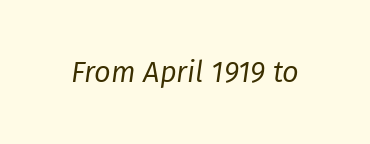
The image shows 29 px regular-weight type, italic (leaning right); set normal letter spacing, not underlined; low stroke contrast and a medium x-height.
